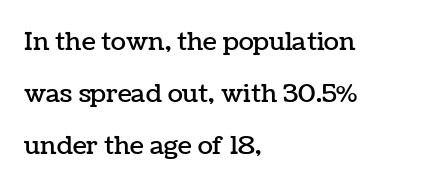
Q: Is the text italic (slanted)? A: No, it is upright.
Q: Is the text underlined? A: No.
Q: How is the paragraph aligned? A: Left-aligned.
Q: Is the spacing between letters normal or unusually wide? A: Normal.
Q: Is the spacing between lines tight, normal or loose? A: Loose.
